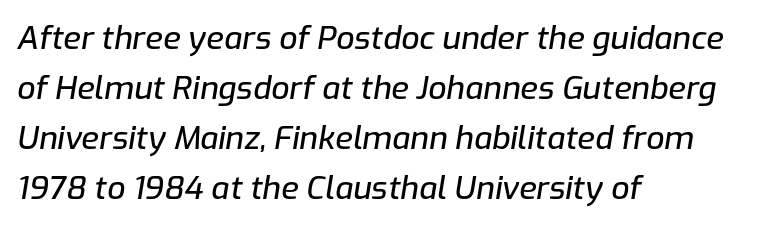
Quick note: italic. Beneath every word, the page is bare. The ragged edge is on the right, which tells us the setting is flush left. Proportional: the letters do not fall into vertical columns.
